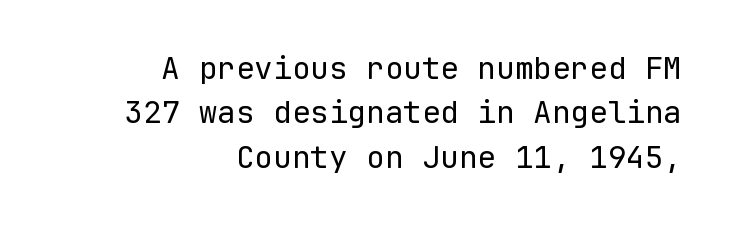
The image shows 31 px regular-weight sans-serif type, upright, monospaced; set right-aligned, normal line spacing (1.43x), normal letter spacing, not underlined; low stroke contrast and a medium x-height.
